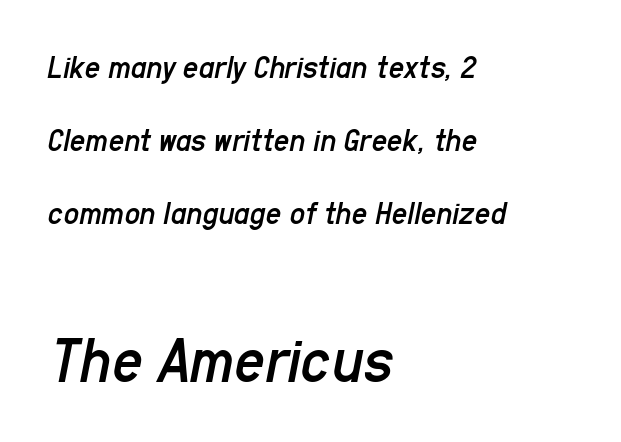
Q: Is the text bold? A: No.
Q: Is the text italic (slanted)? A: Yes, it leans right by about 11 degrees.
Q: Is the text underlined? A: No.
Q: How is the paragraph aligned? A: Left-aligned.
Q: Is the spacing between letters normal or unusually wide? A: Normal.
Q: Is the spacing between lines tight, normal or loose? A: Loose.
Q: Which block of text is set in a larger size, the first (top) or the second (bottom)? A: The second (bottom) one.
Q: Width (condensed, normal, or wide)? A: Condensed.
Q: Stroke contrast? A: Low.
Q: x-height? A: Medium.
Q: Monospaced? A: No.
